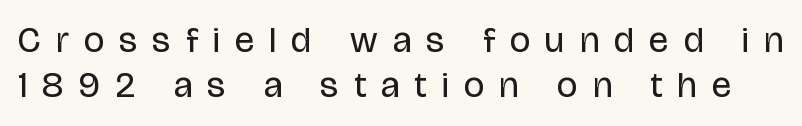
Q: Is the text bold? A: No.
Q: Is the text italic (slanted)? A: No, it is upright.
Q: Is the typeface a serif or a sans-serif typeface? A: Sans-serif.
Q: Is the text underlined? A: No.
Q: Is the spacing between letters normal or unusually wide? A: Unusually wide.
Q: Is the spacing between lines tight, normal or loose? A: Normal.
Q: Width (condensed, normal, or wide)? A: Condensed.
Q: Stroke contrast? A: Low.
Q: x-height? A: Large.
Q: Monospaced? A: No.
